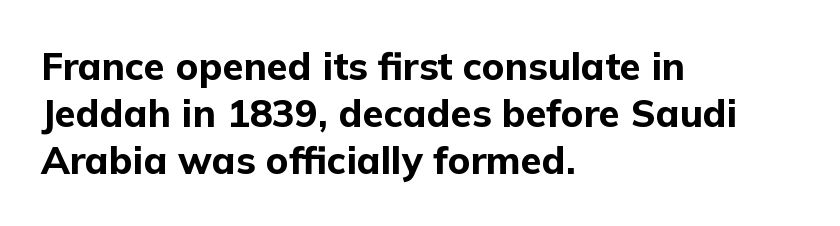
Q: Is the text bold? A: Yes.
Q: Is the text italic (slanted)? A: No, it is upright.
Q: Is the typeface a serif or a sans-serif typeface? A: Sans-serif.
Q: Is the text underlined? A: No.
Q: How is the paragraph aligned? A: Left-aligned.
Q: Is the spacing between letters normal or unusually wide? A: Normal.
Q: Width (condensed, normal, or wide)? A: Normal.
Q: Stroke contrast? A: Low.
Q: x-height? A: Medium.
Q: Monospaced? A: No.
